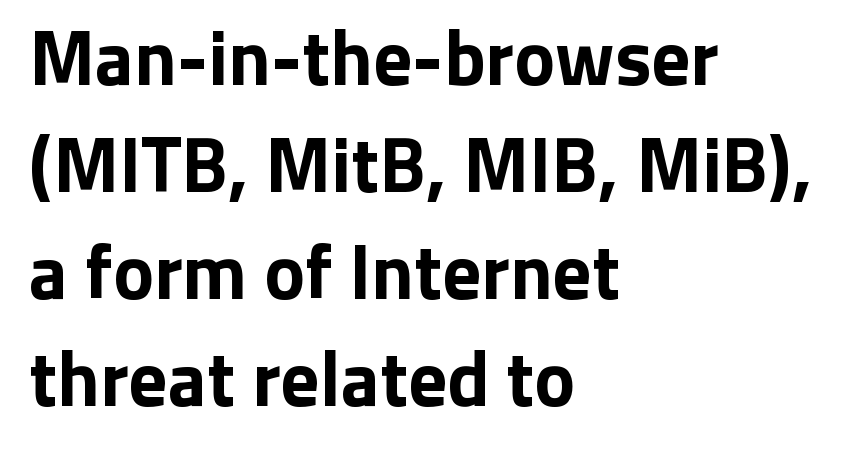
The axis of the letterforms is exactly vertical. Horizontally, the lines are justified to the leading edge only. The strokes are fattened all the way to bold. The passage shown has conventional tracking throughout.
